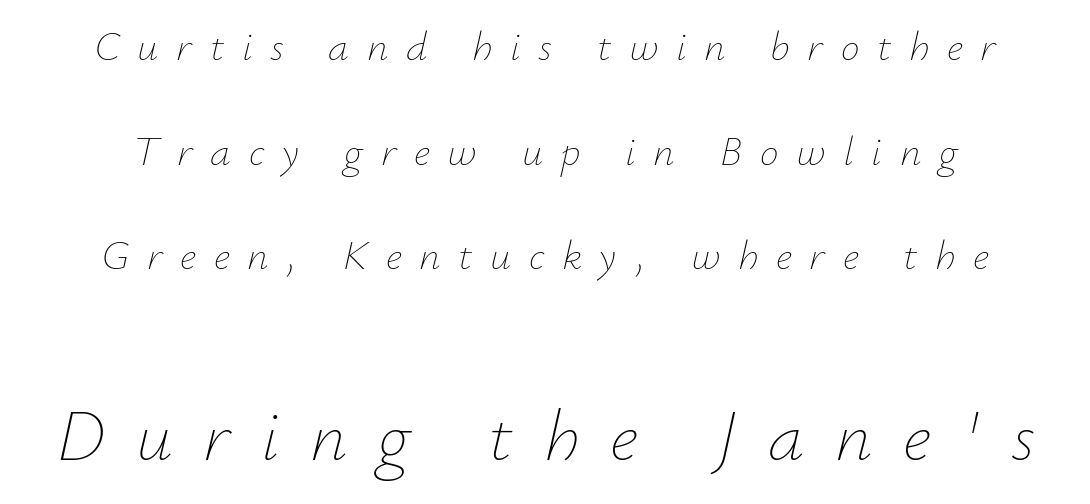
The image shows 73 px thin type, italic (leaning right); set centered, loose line spacing (2.49x), unusually wide letter spacing (+0.42 em), not underlined; the second (bottom) block is 1.74x larger; low stroke contrast and a small x-height.
